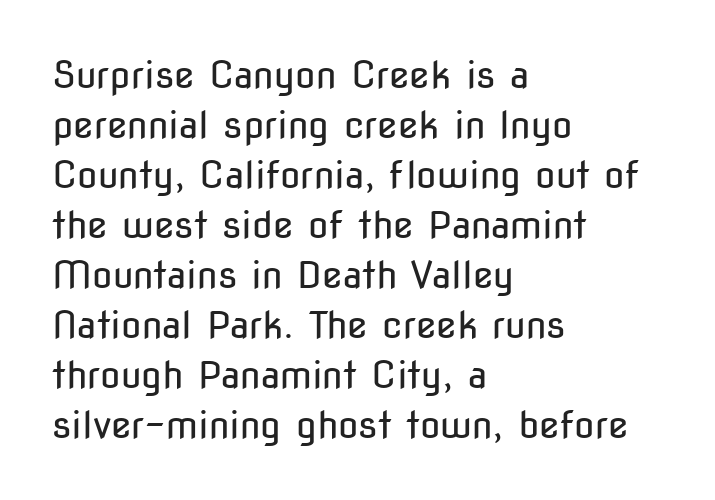
The image shows 37 px regular-weight, condensed sans-serif type, upright; set left-aligned, normal line spacing (1.35x), normal letter spacing, not underlined; low stroke contrast and a medium x-height.
